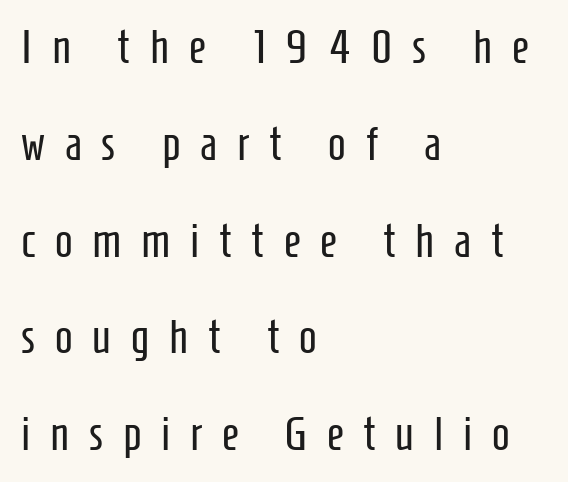
This sample has the flowing, uneven cadence of proportional lettering. No italicization has been applied; the sample stays upright. How would I describe the line gaps? Wide and relaxed. In CSS terms this would be text-align: left.
